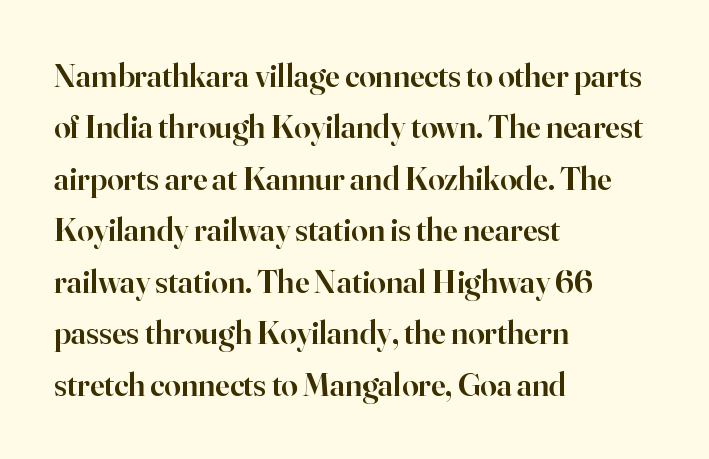
Q: Is the text bold? A: Semi-bold.
Q: Is the text italic (slanted)? A: No, it is upright.
Q: Is the typeface a serif or a sans-serif typeface? A: Serif.
Q: Is the text underlined? A: No.
Q: How is the paragraph aligned? A: Left-aligned.
Q: Is the spacing between letters normal or unusually wide? A: Normal.
Q: Is the spacing between lines tight, normal or loose? A: Normal.
Q: Width (condensed, normal, or wide)? A: Normal.
Q: Stroke contrast? A: High.
Q: x-height? A: Small.
Q: Monospaced? A: No.
